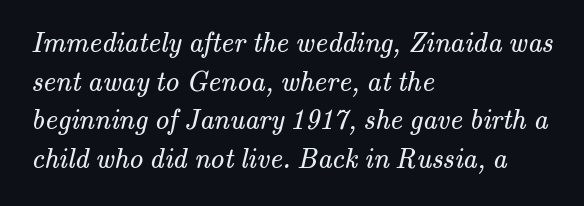
{"serif": "yes", "bold": "no", "weight": "regular", "width": "normal", "stroke_contrast": "medium", "x_height": "small", "monospaced": "no", "underline": "no", "align": "left", "line_spacing": "normal", "line_spacing_ratio": 1.38, "letter_spacing": "normal", "letter_spacing_em": 0.0, "glyph_px": 28}
